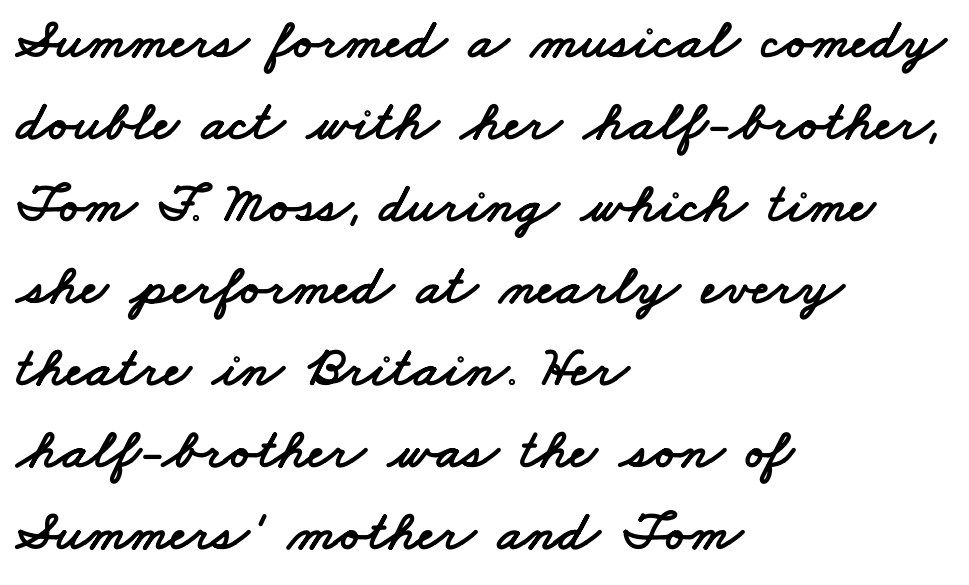
{"serif": "no", "width": "wide", "stroke_contrast": "low", "x_height": "small", "monospaced": "no", "underline": "no", "align": "left", "line_spacing": "normal", "line_spacing_ratio": 1.44, "letter_spacing": "normal", "letter_spacing_em": 0.0, "glyph_px": 57}
